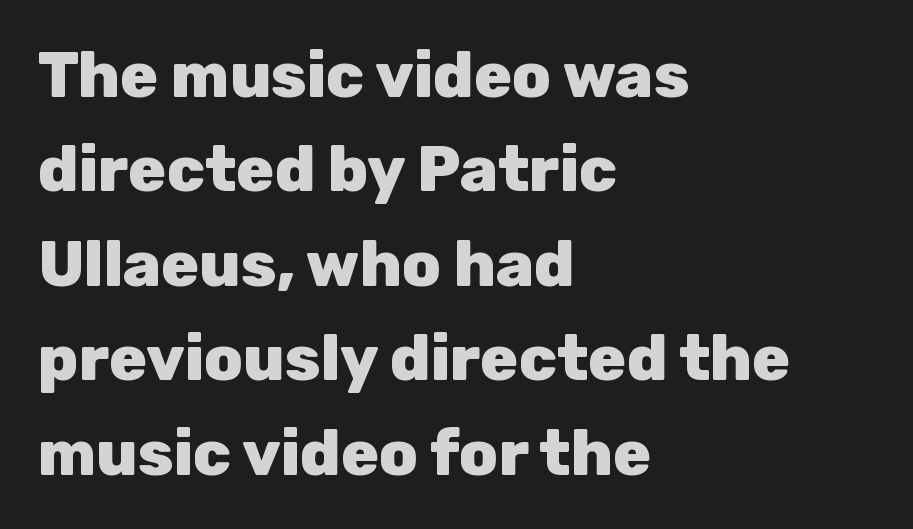
The tracking reads as untouched default to a designer's eye. Upright lettering throughout. How heavy is the stroke? Heavy — this is a bold. Regular leading. The text was rendered using a sans face with plain stroke endings. Is this a fixed-width face? No — the glyphs have proportional, varying widths.
